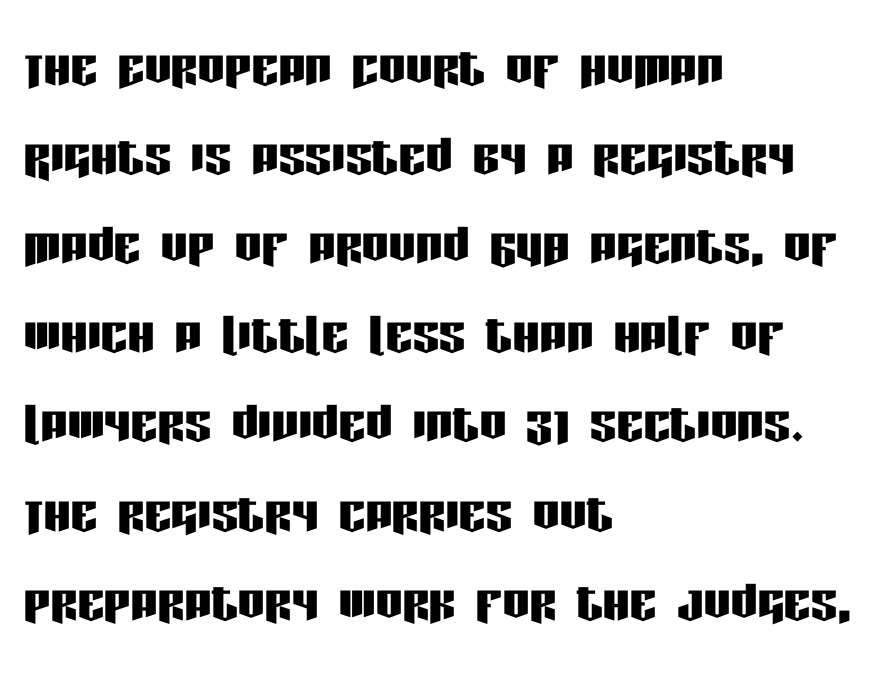
Only glyphs here, with clear space below each row. Horizontal bands of white between lines are of average thickness. Posture: vertical. Each letter keeps its own natural width here, so spacing adapts to shape.
